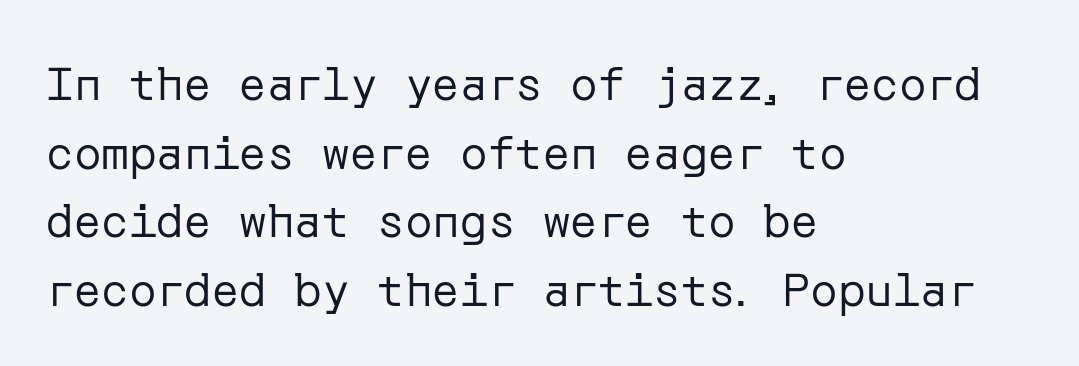
The image shows 46 px regular-weight sans-serif type, upright; set left-aligned, normal line spacing (1.49x), normal letter spacing, not underlined; low stroke contrast and a medium x-height.
